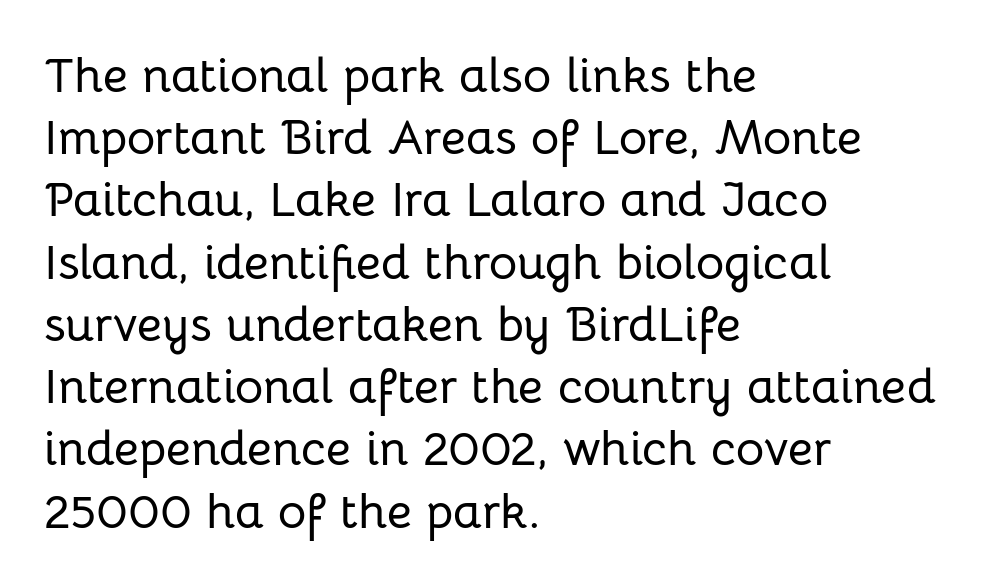
A typesetter would call this proportional, since set widths differ per character. Is the block centered? No — it sits flush against the left margin. In terms of letterform style, serifs are entirely absent. Interline gaps are of average width in this sample. Honestly, there is no underline to notice here at all. This is roman type, the default non-slanted kind.
